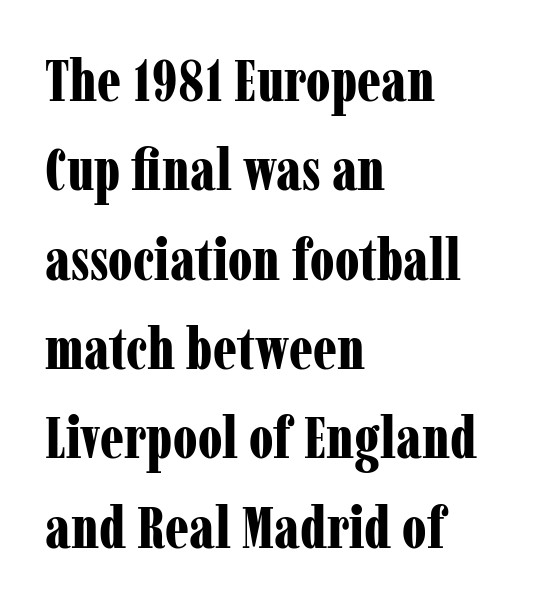
The image shows 58 px bold, condensed serif type, upright; set left-aligned, normal line spacing (1.54x), normal letter spacing, not underlined; low stroke contrast and a medium x-height.
